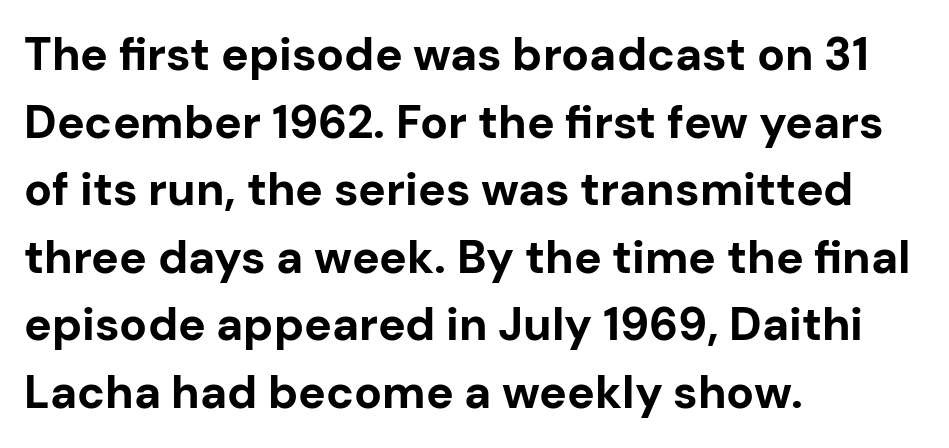
{"serif": "no", "italic": "no", "bold": "yes", "weight": "bold", "width": "normal", "stroke_contrast": "low", "x_height": "medium", "monospaced": "no", "underline": "no", "align": "left", "line_spacing": "normal", "line_spacing_ratio": 1.47, "letter_spacing": "normal", "letter_spacing_em": 0.0, "glyph_px": 46}
